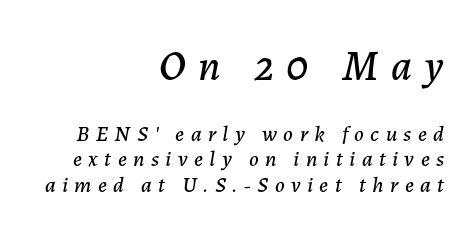
Do the characters align in a grid? No, the font is proportional. Look at the glyph heights: the upper group is clearly the bigger setting. Notice how the stems are inclined rather than vertical — that's the hallmark of italics. Reading down the block, your eye finds every line finishing at a fixed right position. A typesetter would call this heavily tracked-out type. The baseline area is clear.
